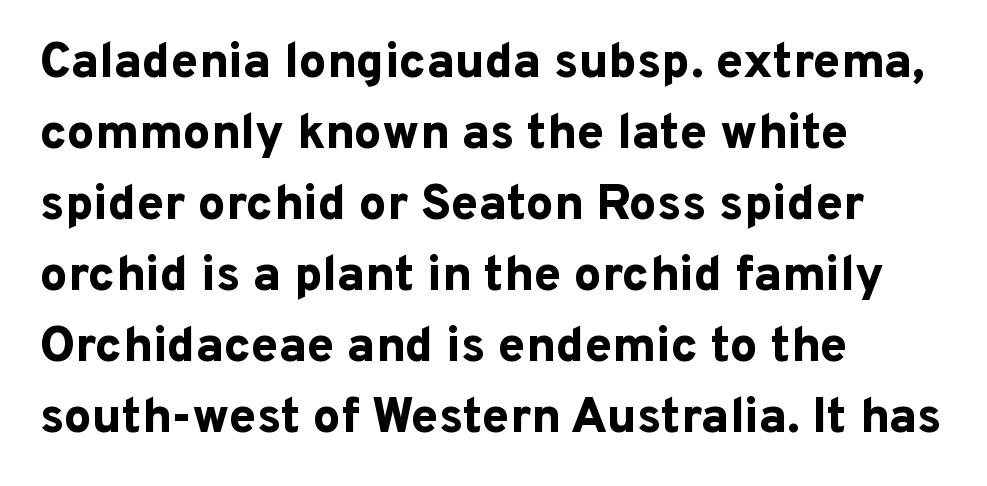
Q: Is the text bold? A: Yes.
Q: Is the text italic (slanted)? A: No, it is upright.
Q: Is the typeface a serif or a sans-serif typeface? A: Sans-serif.
Q: Is the text underlined? A: No.
Q: How is the paragraph aligned? A: Left-aligned.
Q: Is the spacing between letters normal or unusually wide? A: Normal.
Q: Is the spacing between lines tight, normal or loose? A: Normal.
Q: Width (condensed, normal, or wide)? A: Normal.
Q: Stroke contrast? A: Low.
Q: x-height? A: Medium.
Q: Monospaced? A: No.
